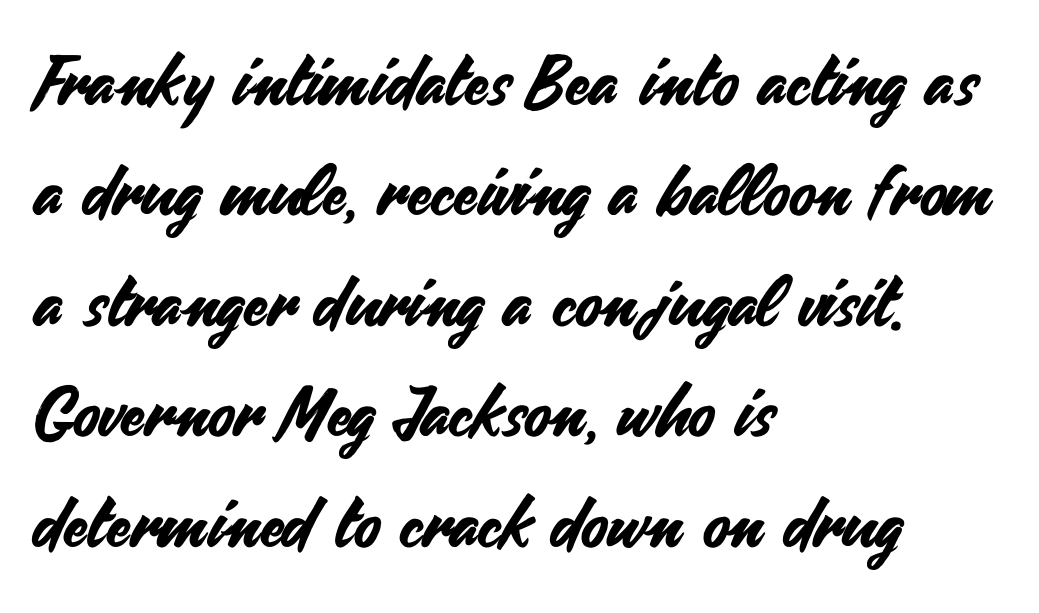
{"serif": "no", "width": "normal", "stroke_contrast": "medium", "x_height": "small", "monospaced": "no", "underline": "no", "align": "left", "line_spacing": "normal", "line_spacing_ratio": 1.6, "letter_spacing": "normal", "letter_spacing_em": 0.0, "glyph_px": 69}
